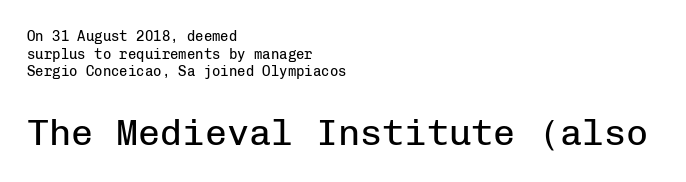
Nothing heavy about these letters — not bold at all. The letters carry no serifs — their stems end cleanly without finishing strokes. Left-aligned paragraph, ragged on the right. Size hierarchy here favors the trailing block over the leading one. Tracking here is standard; glyphs follow each other at the usual distance. This sample has the even, mechanical cadence of fixed-width lettering.
